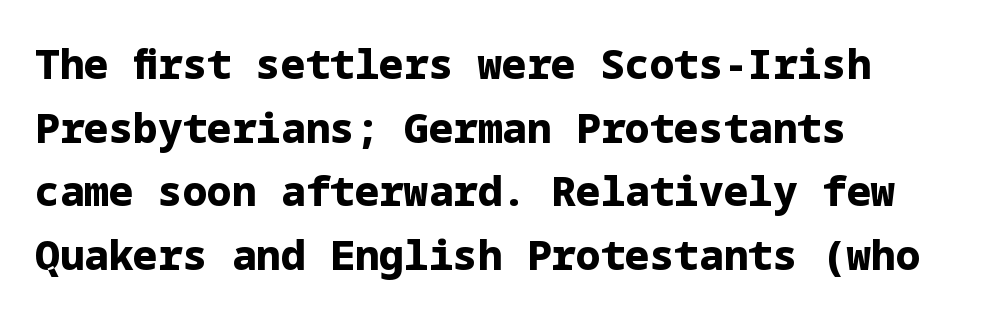
{"serif": "no", "italic": "no", "bold": "yes", "weight": "bold", "width": "normal", "stroke_contrast": "low", "x_height": "medium", "underline": "no", "align": "left", "line_spacing": "normal", "line_spacing_ratio": 1.55, "letter_spacing": "normal", "letter_spacing_em": 0.0, "glyph_px": 41}
